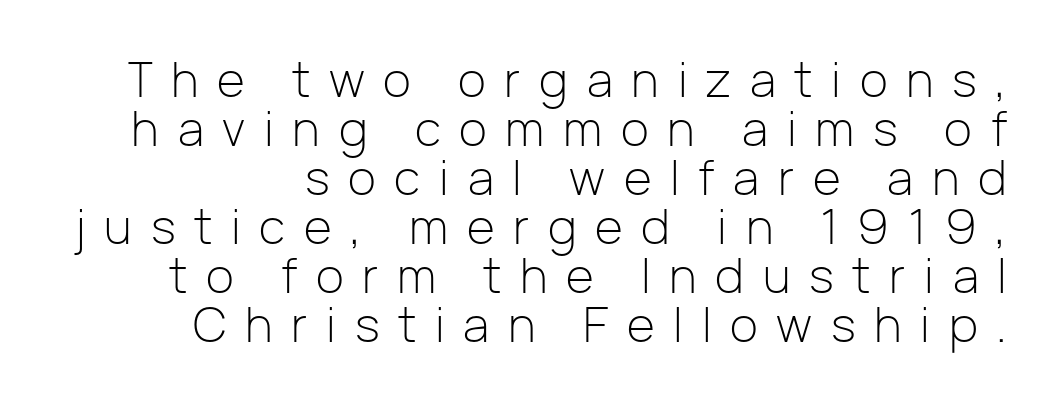
{"serif": "no", "italic": "no", "bold": "no", "weight": "light", "width": "normal", "stroke_contrast": "low", "x_height": "medium", "monospaced": "no", "underline": "no", "align": "right", "line_spacing": "tight", "line_spacing_ratio": 1.02, "letter_spacing": "wide", "letter_spacing_em": 0.39, "glyph_px": 48}
